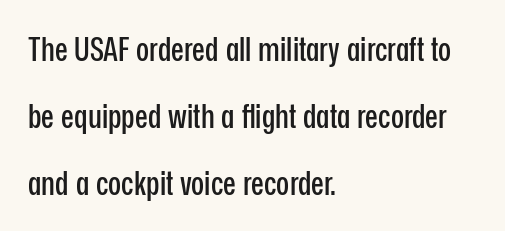
The image shows 34 px condensed sans-serif type, upright; set left-aligned, loose line spacing (1.97x), normal letter spacing, not underlined; low stroke contrast and a medium x-height.
